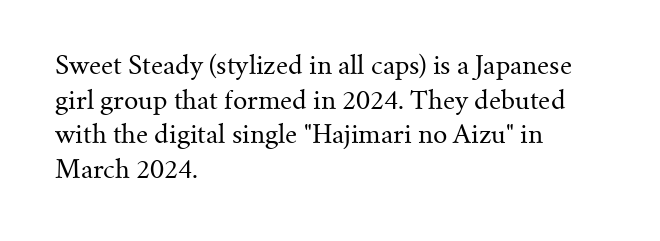
The image shows 25 px text type, upright; set left-aligned, normal line spacing (1.39x), normal letter spacing, not underlined.
